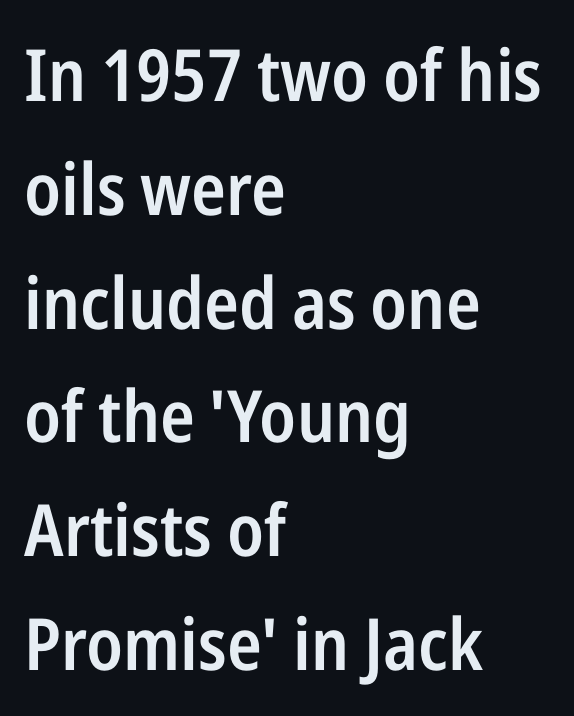
{"serif": "no", "italic": "no", "bold": "semi", "weight": "semibold", "width": "condensed", "stroke_contrast": "low", "x_height": "medium", "monospaced": "no", "underline": "no", "align": "left", "line_spacing": "normal", "line_spacing_ratio": 1.58, "letter_spacing": "normal", "letter_spacing_em": 0.0, "glyph_px": 72}
